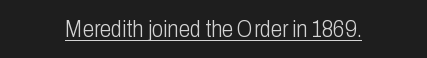
Q: Is the text bold? A: No.
Q: Is the text italic (slanted)? A: No, it is upright.
Q: Is the text underlined? A: Yes.
Q: Is the spacing between letters normal or unusually wide? A: Normal.
